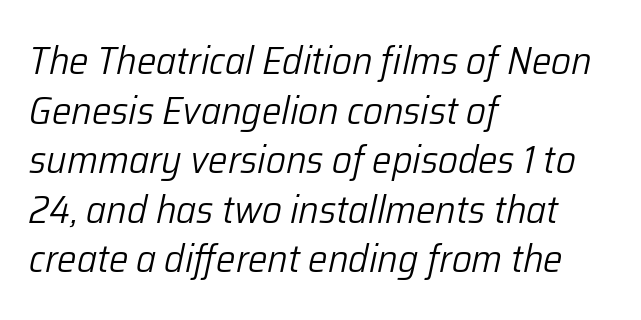
Q: Is the text bold? A: No.
Q: Is the text italic (slanted)? A: Yes, it leans right by about 12 degrees.
Q: Is the text underlined? A: No.
Q: How is the paragraph aligned? A: Left-aligned.
Q: Is the spacing between letters normal or unusually wide? A: Normal.
Q: Is the spacing between lines tight, normal or loose? A: Normal.
Q: Width (condensed, normal, or wide)? A: Normal.
Q: Stroke contrast? A: Low.
Q: x-height? A: Medium.
Q: Monospaced? A: No.
